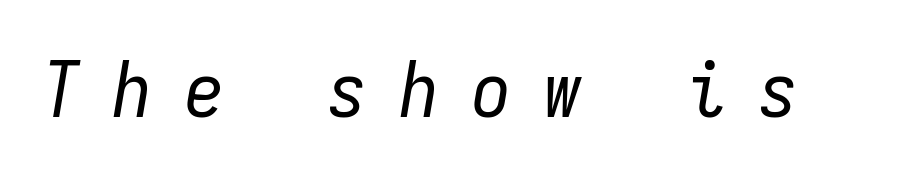
The image shows 78 px regular-weight, condensed type, italic (leaning right), monospaced; set unusually wide letter spacing (+0.42 em), not underlined; low stroke contrast and a medium x-height.
